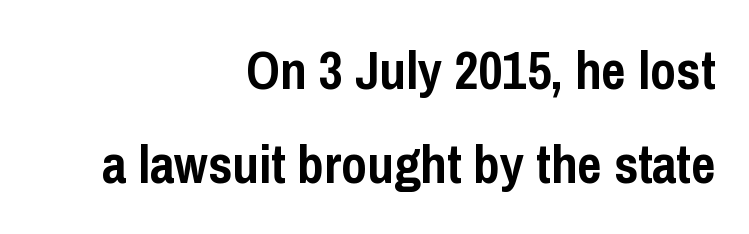
Q: Is the text bold? A: Yes.
Q: Is the text italic (slanted)? A: No, it is upright.
Q: Is the typeface a serif or a sans-serif typeface? A: Sans-serif.
Q: Is the text underlined? A: No.
Q: How is the paragraph aligned? A: Right-aligned.
Q: Is the spacing between letters normal or unusually wide? A: Normal.
Q: Width (condensed, normal, or wide)? A: Condensed.
Q: Stroke contrast? A: Low.
Q: x-height? A: Medium.
Q: Monospaced? A: No.
